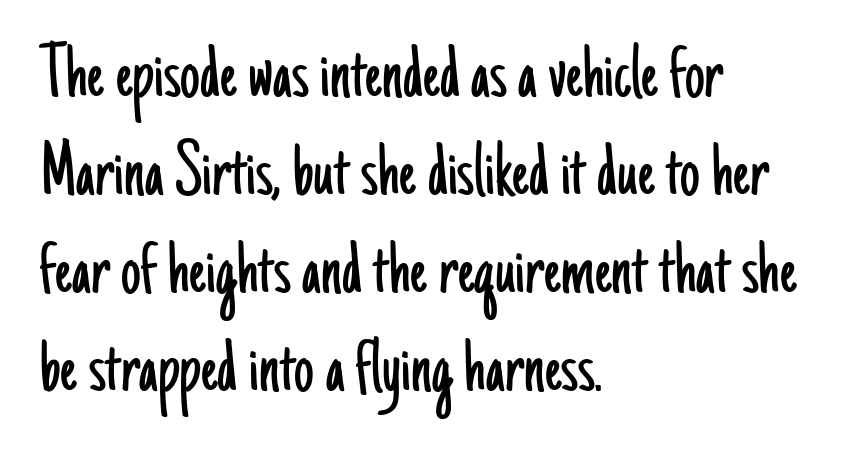
Q: Is the text bold? A: No.
Q: Is the text italic (slanted)? A: No, it is upright.
Q: Is the typeface a serif or a sans-serif typeface? A: Sans-serif.
Q: Is the text underlined? A: No.
Q: How is the paragraph aligned? A: Left-aligned.
Q: Is the spacing between letters normal or unusually wide? A: Normal.
Q: Width (condensed, normal, or wide)? A: Condensed.
Q: Stroke contrast? A: Low.
Q: x-height? A: Small.
Q: Monospaced? A: No.
